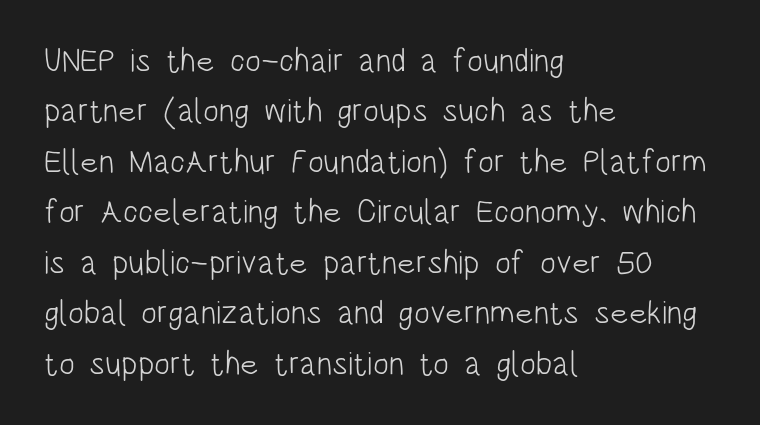
The letters sit at their default tracking, neither squeezed nor spread. A bare baseline throughout the passage. No heavy texture on the line: the type isn't bold. Stroke terminals: plain, sans-serif. Posture: straight, roman, zero tilt. Horizontally, the lines are justified to the leading edge only.
